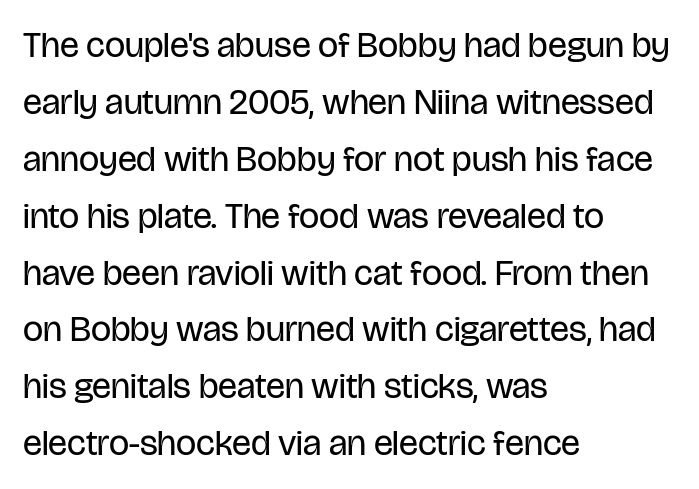
This sample keeps an unexceptional amount of space between lines. Ascenders rise straight up at ninety degrees. Each letter's strokes conclude bluntly, with no projecting serifs. Each row of text sits above clean, open space.
